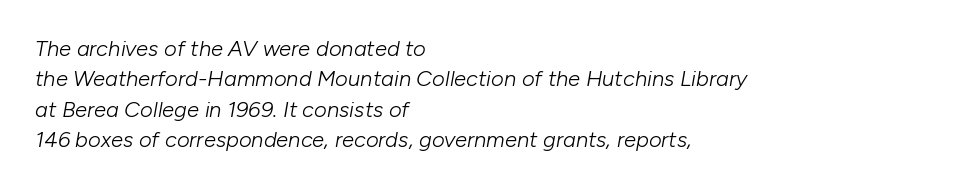
Q: Is the text bold? A: No.
Q: Is the text italic (slanted)? A: Yes, it leans right by about 10 degrees.
Q: Is the text underlined? A: No.
Q: How is the paragraph aligned? A: Left-aligned.
Q: Is the spacing between letters normal or unusually wide? A: Normal.
Q: Is the spacing between lines tight, normal or loose? A: Normal.
